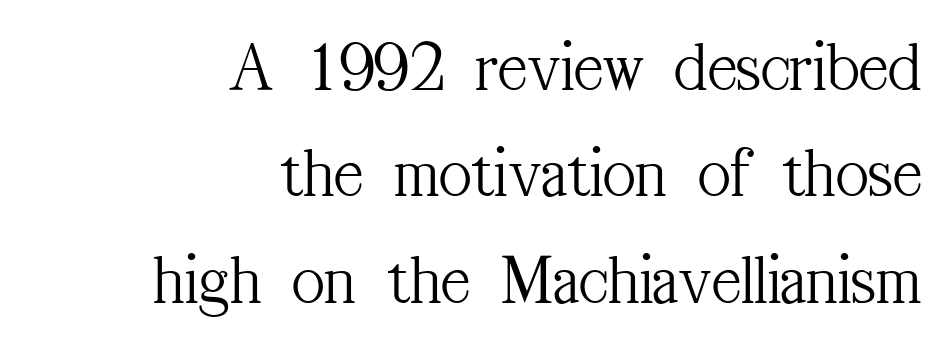
Q: Is the text bold? A: No.
Q: Is the text italic (slanted)? A: No, it is upright.
Q: Is the typeface a serif or a sans-serif typeface? A: Serif.
Q: Is the text underlined? A: No.
Q: How is the paragraph aligned? A: Right-aligned.
Q: Is the spacing between letters normal or unusually wide? A: Normal.
Q: Is the spacing between lines tight, normal or loose? A: Normal.
Q: Width (condensed, normal, or wide)? A: Condensed.
Q: Stroke contrast? A: Medium.
Q: x-height? A: Medium.
Q: Monospaced? A: No.
